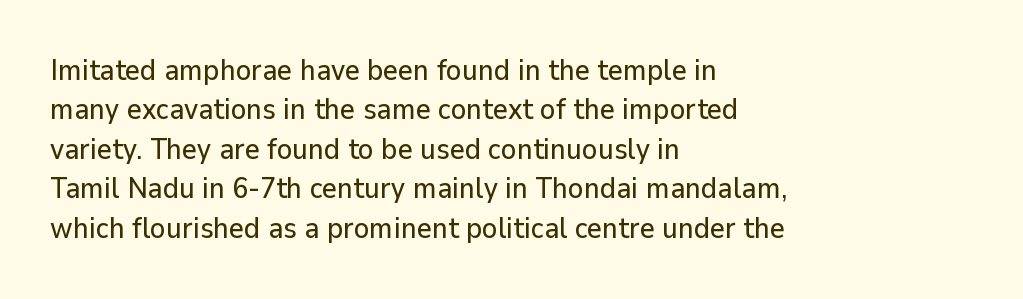
The image shows 29 px sans-serif type, upright; set left-aligned, normal line spacing (1.36x), normal letter spacing, not underlined; low stroke contrast and a medium x-height.
